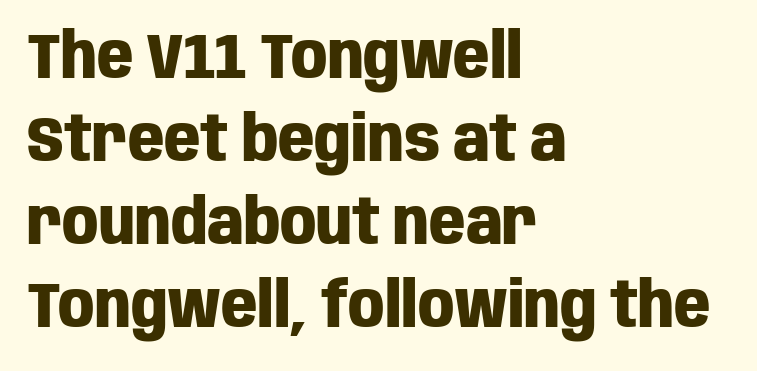
Q: Is the text bold? A: Yes.
Q: Is the text italic (slanted)? A: No, it is upright.
Q: Is the typeface a serif or a sans-serif typeface? A: Sans-serif.
Q: Is the text underlined? A: No.
Q: How is the paragraph aligned? A: Left-aligned.
Q: Is the spacing between letters normal or unusually wide? A: Normal.
Q: Is the spacing between lines tight, normal or loose? A: Normal.
Q: Width (condensed, normal, or wide)? A: Condensed.
Q: Stroke contrast? A: Low.
Q: x-height? A: Large.
Q: Monospaced? A: No.
